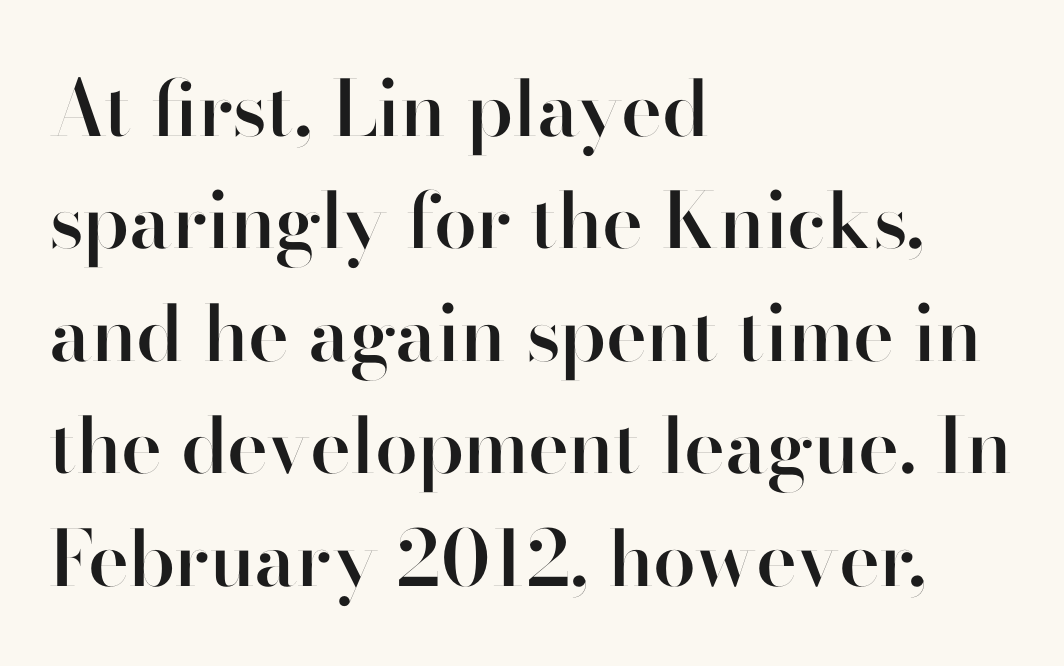
The paragraph shown leans on its left margin. Evenly set lines give the paragraph a standard silhouette. Decoration check: the copy has no underline. These lines carry some extra weight — a demibold, not a full bold. Looks like regular typesetting: each glyph gets only the width it needs.
